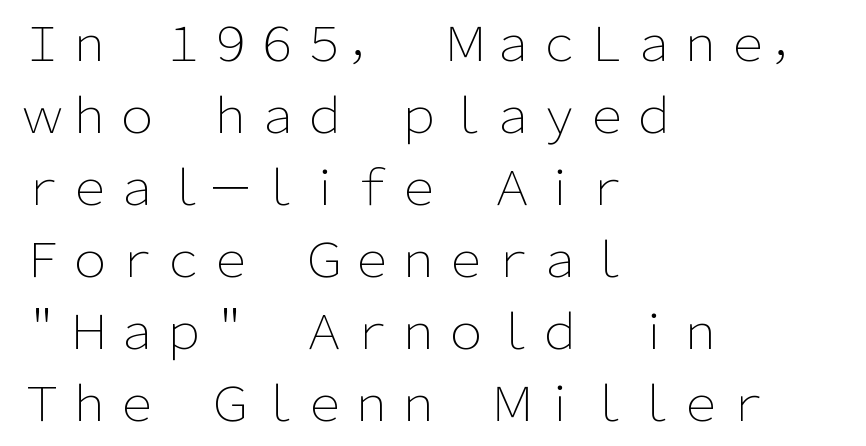
The image shows 47 px light sans-serif type, upright; set left-aligned, normal line spacing (1.53x), normal letter spacing, not underlined; low stroke contrast and a medium x-height.
